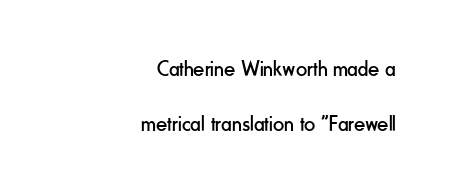
The image shows 22 px text type, upright; set right-aligned, loose line spacing (2.49x), normal letter spacing, not underlined.
